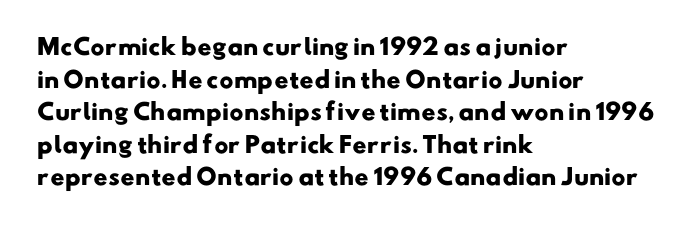
The passage is arranged the way most books set body copy — flush left. Decoration check: the copy has no underline. How would I describe the line gaps? Plain and ordinary. Nothing unusual about the tracking: characters are spaced as the font intends.
